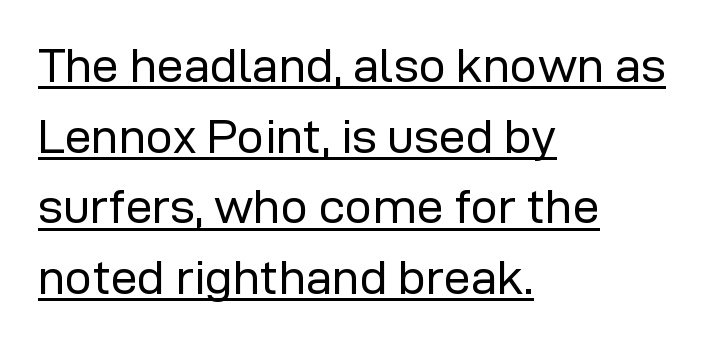
Spacing verdict: proportional, widths tailored to each character. The typesetting does not lean heavy: it is not bold. A roman cut, with each character standing at attention. The letterforms sit shoulder to shoulder at normal distance. The lettering is marked with a stroke running underneath it.
